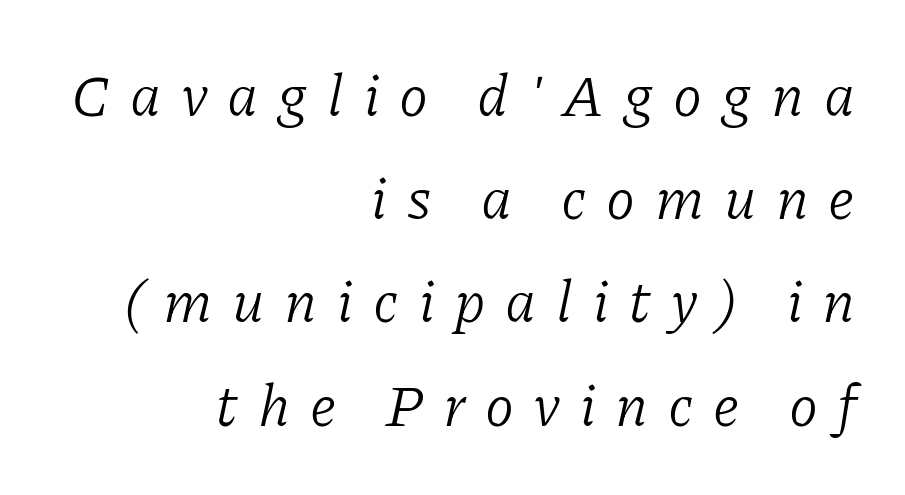
The image shows 59 px light serif type, italic (leaning right); set right-aligned, line spacing 1.75x, unusually wide letter spacing (+0.33 em), not underlined; low stroke contrast and a medium x-height.
